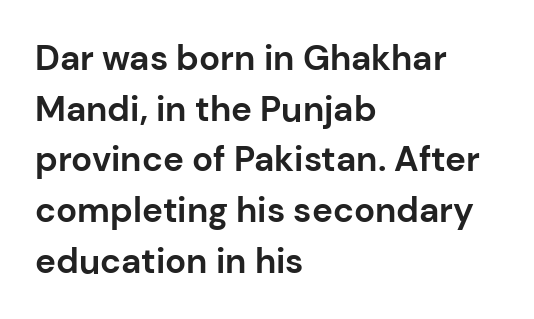
Between one letter and the next there's only the usual sliver of space. A roman cut, with each character standing at attention. The zone under the glyphs is completely vacant. Does the weight exceed regular? Yes, all the way to bold. Layout note: lines flush left. Each letter's strokes conclude bluntly, with no projecting serifs.
